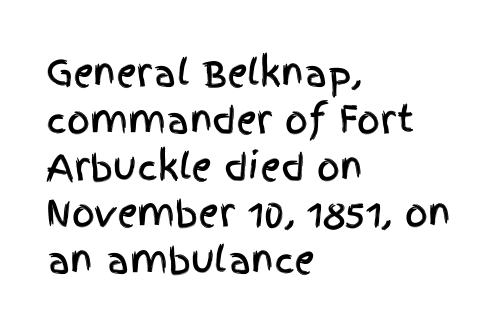
Q: Is the text italic (slanted)? A: No, it is upright.
Q: Is the typeface a serif or a sans-serif typeface? A: Sans-serif.
Q: Is the text underlined? A: No.
Q: How is the paragraph aligned? A: Left-aligned.
Q: Is the spacing between letters normal or unusually wide? A: Normal.
Q: Is the spacing between lines tight, normal or loose? A: Normal.
Q: Width (condensed, normal, or wide)? A: Condensed.
Q: x-height? A: Large.
Q: Monospaced? A: No.
